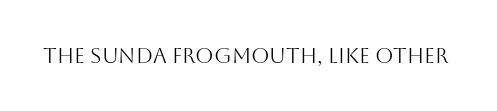
The image shows 21 px text type, upright; set normal letter spacing, not underlined.
